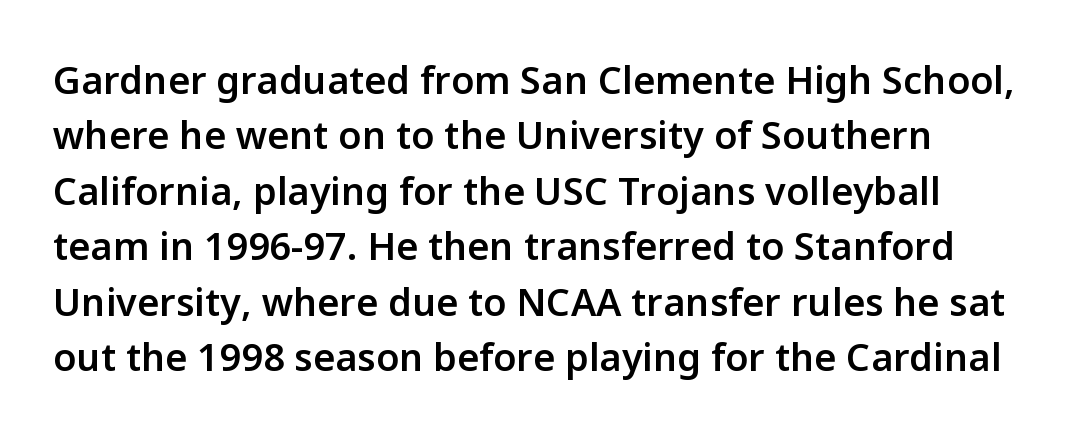
Q: Is the text bold? A: Semi-bold.
Q: Is the text italic (slanted)? A: No, it is upright.
Q: Is the typeface a serif or a sans-serif typeface? A: Sans-serif.
Q: Is the text underlined? A: No.
Q: How is the paragraph aligned? A: Left-aligned.
Q: Is the spacing between letters normal or unusually wide? A: Normal.
Q: Is the spacing between lines tight, normal or loose? A: Normal.
Q: Width (condensed, normal, or wide)? A: Normal.
Q: Stroke contrast? A: Low.
Q: x-height? A: Medium.
Q: Monospaced? A: No.
